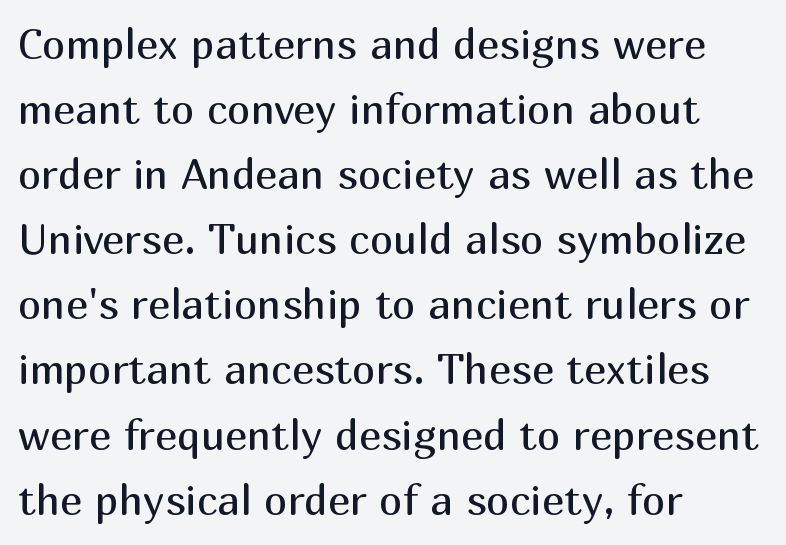
The image shows 42 px regular-weight sans-serif type, upright; set left-aligned, normal line spacing (1.55x), normal letter spacing, not underlined; medium stroke contrast and a medium x-height.
